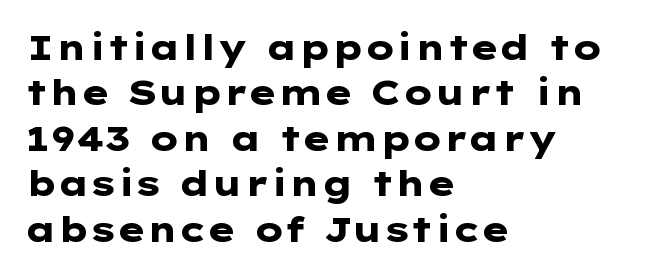
{"serif": "no", "italic": "no", "bold": "yes", "weight": "heavy", "width": "wide", "stroke_contrast": "low", "x_height": "medium", "underline": "no", "align": "left", "line_spacing": "normal", "line_spacing_ratio": 1.3, "letter_spacing": "normal", "letter_spacing_em": 0.0, "glyph_px": 35}
